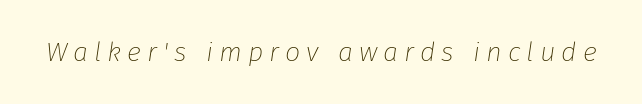
Q: Is the text bold? A: No.
Q: Is the text italic (slanted)? A: Yes, it leans right by about 8 degrees.
Q: Is the text underlined? A: No.
Q: Is the spacing between letters normal or unusually wide? A: Unusually wide.
